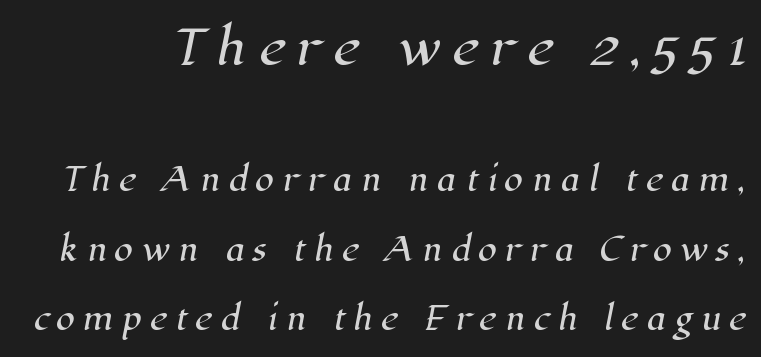
The image shows 47 px serif type; set loose line spacing (2.23x), unusually wide letter spacing (+0.24 em), not underlined; the first (top) block is 1.52x larger; high stroke contrast and a medium x-height.
